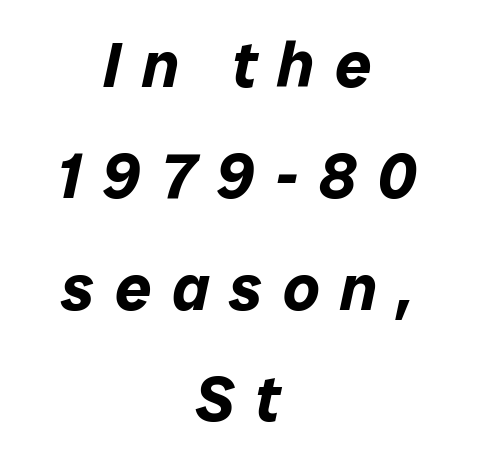
Q: Is the text bold? A: Yes.
Q: Is the text italic (slanted)? A: Yes, it leans right by about 12 degrees.
Q: Is the text underlined? A: No.
Q: How is the paragraph aligned? A: Centered.
Q: Is the spacing between letters normal or unusually wide? A: Unusually wide.
Q: Width (condensed, normal, or wide)? A: Normal.
Q: Stroke contrast? A: Low.
Q: x-height? A: Medium.
Q: Monospaced? A: No.
